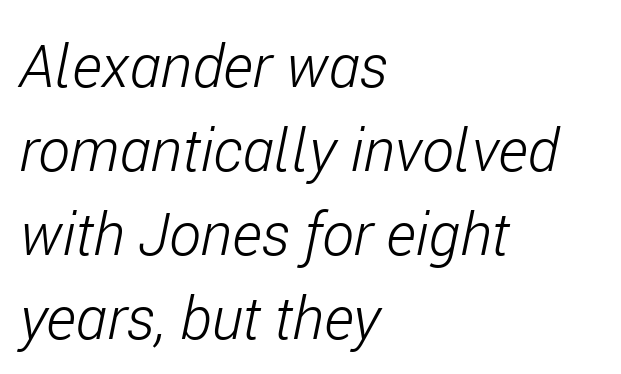
{"italic": "yes", "lean": "right", "slant_degrees": 11, "bold": "no", "weight": "light", "width": "condensed", "stroke_contrast": "low", "x_height": "medium", "monospaced": "no", "underline": "no", "align": "left", "line_spacing": "normal", "line_spacing_ratio": 1.4, "letter_spacing": "normal", "letter_spacing_em": 0.0, "glyph_px": 60}
